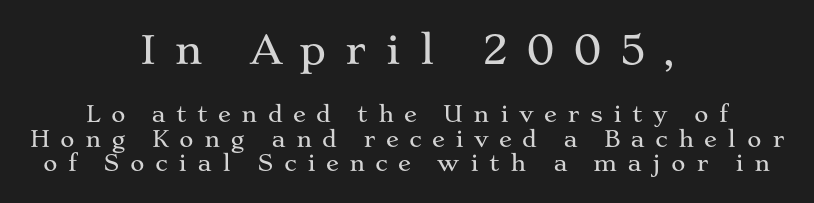
{"serif": "yes", "italic": "no", "width": "wide", "stroke_contrast": "medium", "x_height": "medium", "monospaced": "no", "underline": "no", "align": "center", "line_spacing": "tight", "line_spacing_ratio": 1.12, "letter_spacing": "wide", "letter_spacing_em": 0.46, "larger_block": "first", "size_ratio": 1.77, "glyph_px": 39}
